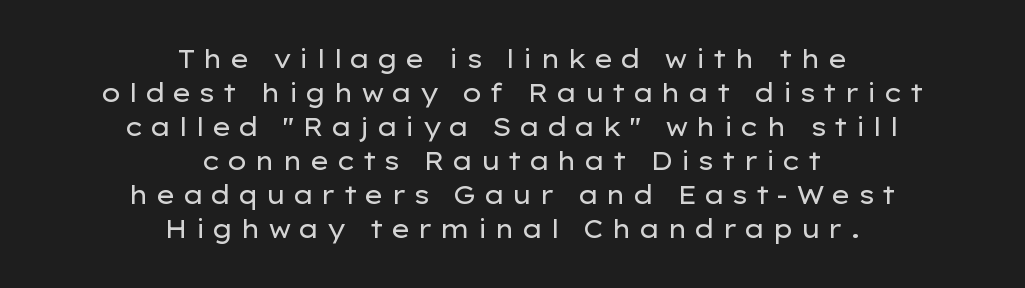
Q: Is the text bold? A: No.
Q: Is the text italic (slanted)? A: No, it is upright.
Q: Is the text underlined? A: No.
Q: How is the paragraph aligned? A: Centered.
Q: Is the spacing between letters normal or unusually wide? A: Unusually wide.
Q: Is the spacing between lines tight, normal or loose? A: Normal.
